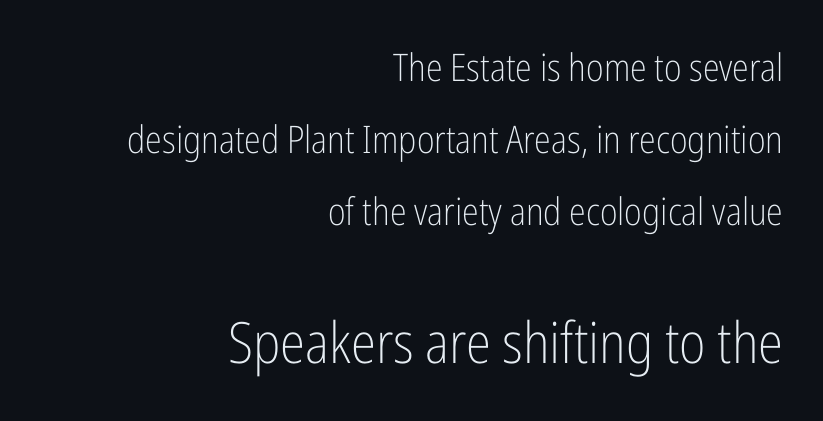
The font is comparable to plain body text, perhaps lighter. Line endings align vertically; line beginnings do not. The lines are spread far apart with generous leading. Each row of text sits above clean, open space. You could not count columns in this text — the font is proportionally spaced.
